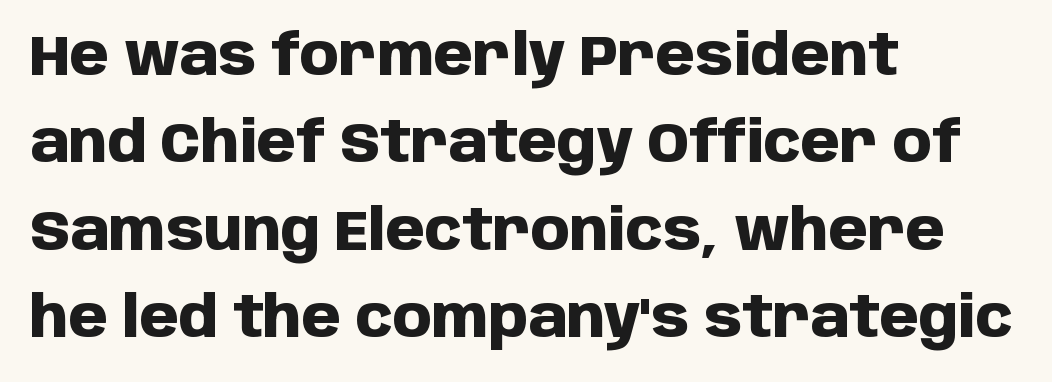
Q: Is the text bold? A: Yes.
Q: Is the text italic (slanted)? A: No, it is upright.
Q: Is the typeface a serif or a sans-serif typeface? A: Sans-serif.
Q: Is the text underlined? A: No.
Q: How is the paragraph aligned? A: Left-aligned.
Q: Is the spacing between letters normal or unusually wide? A: Normal.
Q: Is the spacing between lines tight, normal or loose? A: Normal.
Q: Width (condensed, normal, or wide)? A: Normal.
Q: Stroke contrast? A: Low.
Q: x-height? A: Large.
Q: Monospaced? A: No.
